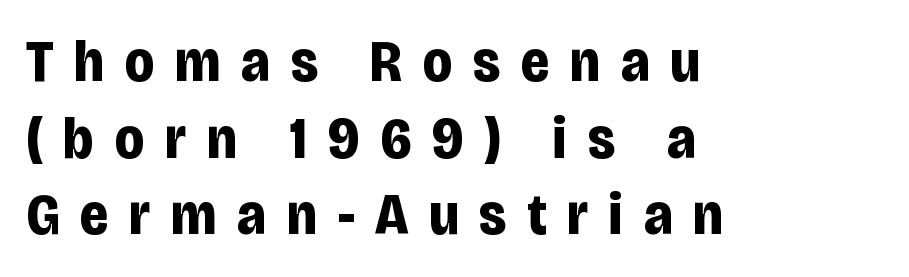
Q: Is the text bold? A: Yes.
Q: Is the text italic (slanted)? A: No, it is upright.
Q: Is the typeface a serif or a sans-serif typeface? A: Sans-serif.
Q: Is the text underlined? A: No.
Q: How is the paragraph aligned? A: Left-aligned.
Q: Is the spacing between letters normal or unusually wide? A: Unusually wide.
Q: Is the spacing between lines tight, normal or loose? A: Normal.
Q: Width (condensed, normal, or wide)? A: Condensed.
Q: Stroke contrast? A: Low.
Q: x-height? A: Large.
Q: Monospaced? A: No.
